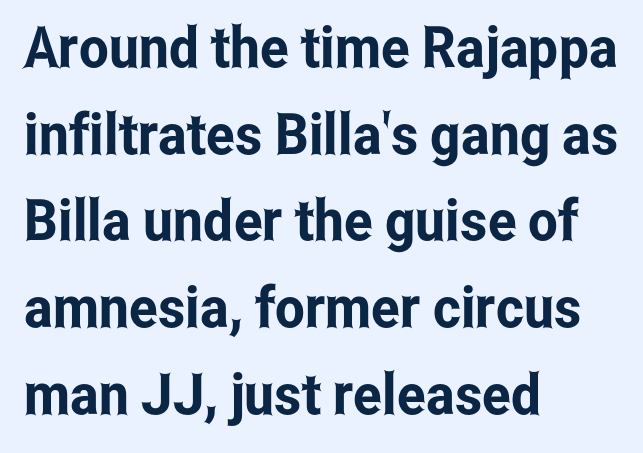
Q: Is the text italic (slanted)? A: No, it is upright.
Q: Is the typeface a serif or a sans-serif typeface? A: Sans-serif.
Q: Is the text underlined? A: No.
Q: How is the paragraph aligned? A: Left-aligned.
Q: Is the spacing between letters normal or unusually wide? A: Normal.
Q: Is the spacing between lines tight, normal or loose? A: Normal.
Q: Width (condensed, normal, or wide)? A: Condensed.
Q: Stroke contrast? A: Low.
Q: x-height? A: Medium.
Q: Monospaced? A: No.
